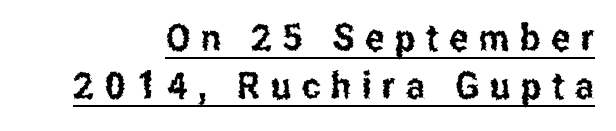
Italic: no, the glyphs are upright roman. In terms of leading, this rendering sits right in the middle. Honestly, the underline is the first thing you notice here. Reading down the block, your eye finds every line finishing at a fixed right position. The tracking reads as deliberately expanded to a designer's eye. Think of a printed novel: that variable character pitch is what you see here.
